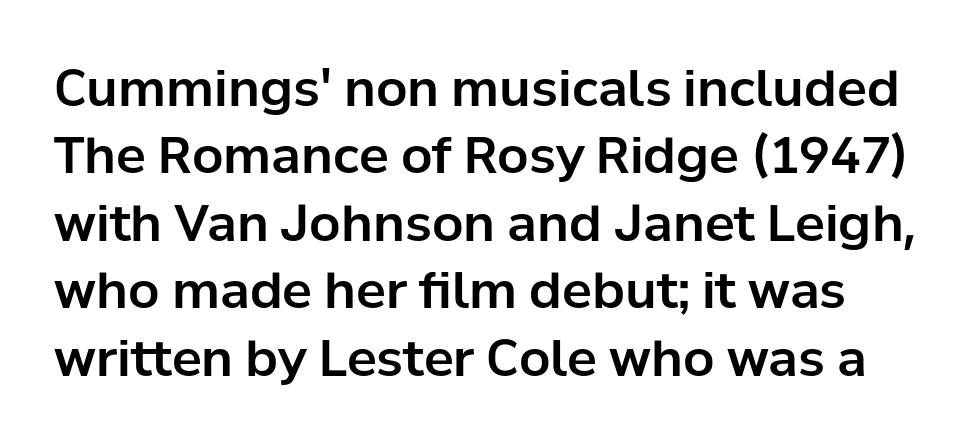
The passage shown is typed in a proportional face where columns would drift. Does the leading feel generous? No, just average. Rule under the text: the space is simply empty. Inter-character spacing is left at the font's built-in metrics. Type style note: lacks serifs.
